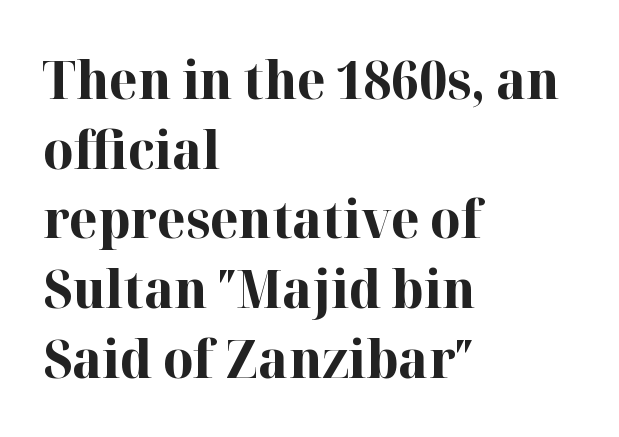
The image shows 52 px bold serif type, upright; set left-aligned, normal line spacing (1.34x), normal letter spacing, not underlined; high stroke contrast and a medium x-height.
